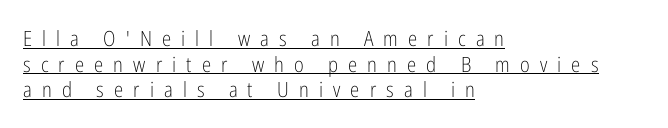
The image shows 21 px text type, upright; set left-aligned, line spacing 1.22x, unusually wide letter spacing (+0.48 em), underlined.
